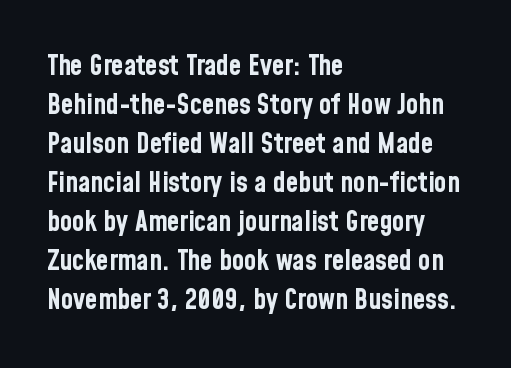
The passage shown has conventional tracking throughout. Summary of vertical rhythm: regular, with standard interline spacing. The words here are not underlined. Characters remain perfectly vertical along every line. You'd pick this weight for a headline — it's a proper bold.
